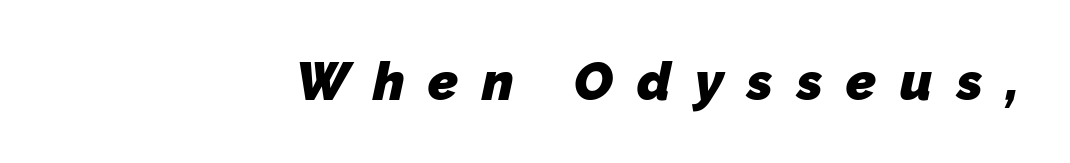
{"serif": "no", "bold": "yes", "weight": "heavy", "width": "normal", "stroke_contrast": "low", "x_height": "medium", "monospaced": "no", "underline": "no", "align": "right", "letter_spacing": "wide", "letter_spacing_em": 0.45, "glyph_px": 53}
